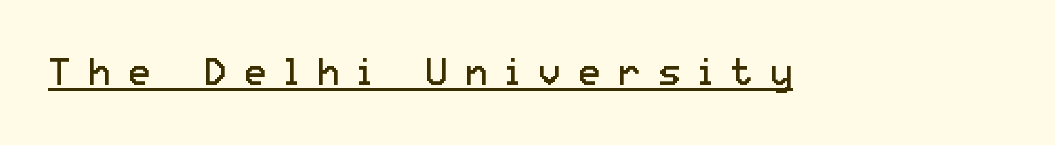
Q: Is the text bold? A: No.
Q: Is the text italic (slanted)? A: No, it is upright.
Q: Is the typeface a serif or a sans-serif typeface? A: Sans-serif.
Q: Is the text underlined? A: Yes.
Q: Is the spacing between letters normal or unusually wide? A: Unusually wide.
Q: Width (condensed, normal, or wide)? A: Normal.
Q: Stroke contrast? A: Low.
Q: x-height? A: Medium.
Q: Monospaced? A: No.
